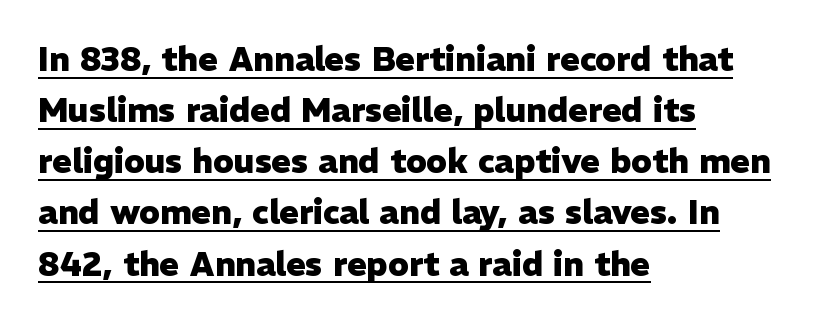
{"serif": "no", "italic": "no", "bold": "yes", "weight": "heavy", "width": "normal", "stroke_contrast": "low", "x_height": "medium", "monospaced": "no", "underline": "yes", "align": "left", "line_spacing": "normal", "line_spacing_ratio": 1.55, "letter_spacing": "normal", "letter_spacing_em": 0.0, "glyph_px": 33}
